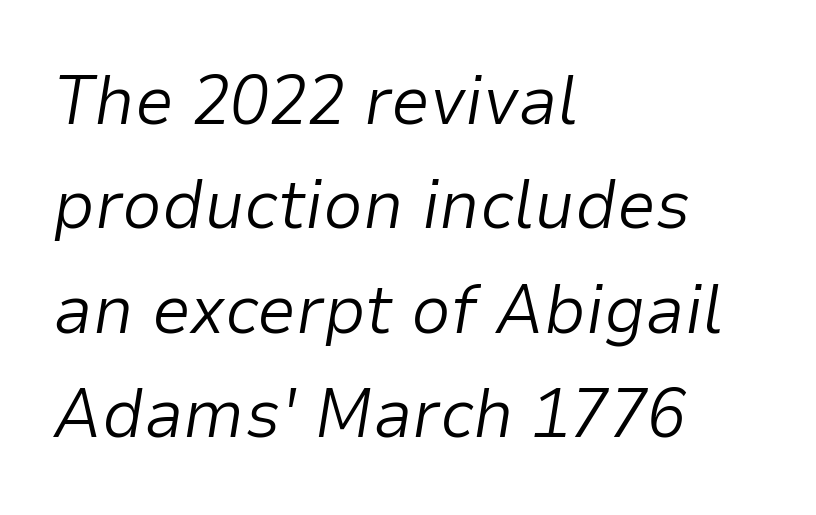
The image shows 70 px light type, italic (leaning right); set left-aligned, normal line spacing (1.49x), normal letter spacing, not underlined; low stroke contrast and a medium x-height.
